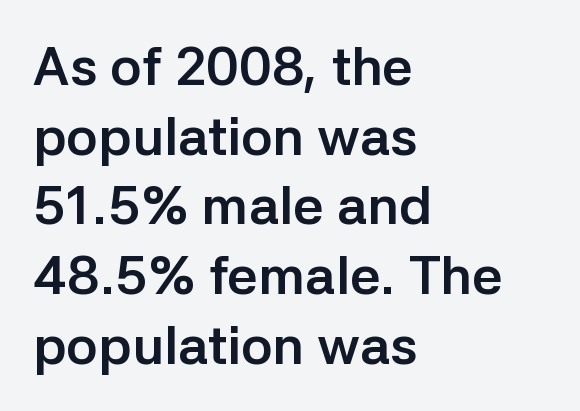
Leading: standard. Horizontally, the lines are justified to the leading edge only. The letters sit at their default tracking, neither squeezed nor spread. Proportional: the letters do not fall into vertical columns. Regarding serifs, this sample does without them. Italic: no, the glyphs are upright roman.
